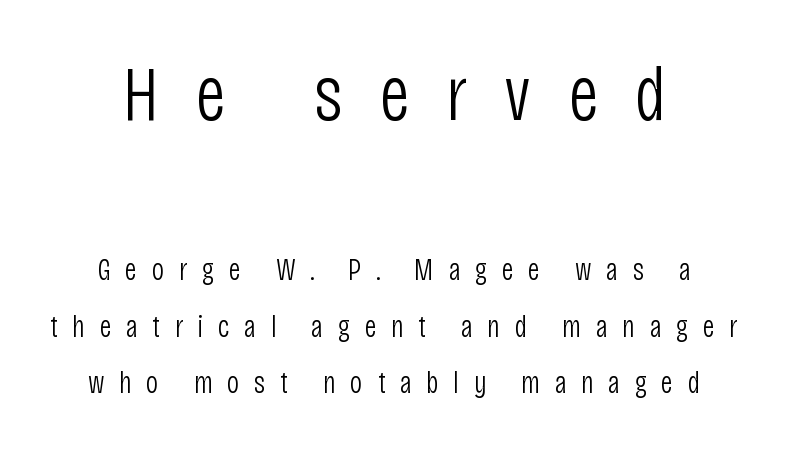
The image shows 78 px light, condensed sans-serif type, upright; set line spacing 1.82x, unusually wide letter spacing (+0.47 em), not underlined; the first (top) block is 2.52x larger; low stroke contrast and a large x-height.
